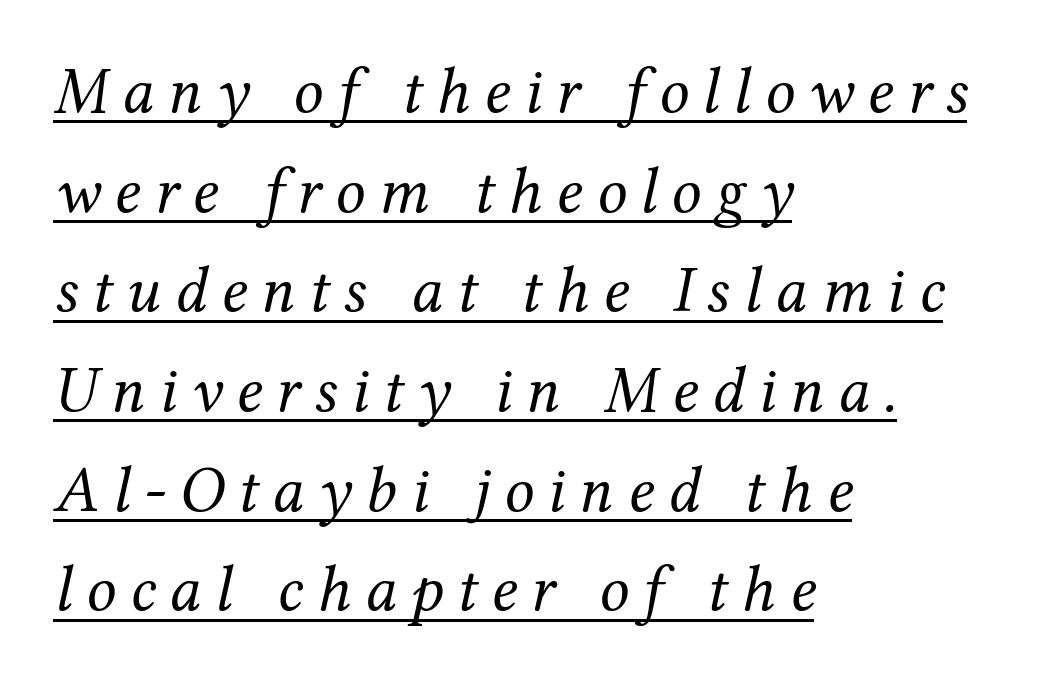
The image shows 66 px regular-weight serif type, italic (leaning right); set left-aligned, normal line spacing (1.51x), unusually wide letter spacing (+0.21 em), underlined; medium stroke contrast and a medium x-height.
